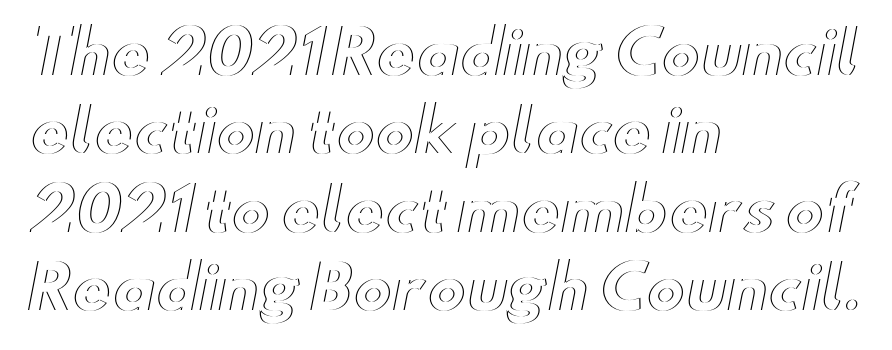
Q: Is the text italic (slanted)? A: Yes.
Q: Is the text underlined? A: No.
Q: How is the paragraph aligned? A: Left-aligned.
Q: Is the spacing between letters normal or unusually wide? A: Normal.
Q: Is the spacing between lines tight, normal or loose? A: Normal.
Q: Width (condensed, normal, or wide)? A: Wide.
Q: x-height? A: Small.
Q: Monospaced? A: No.
